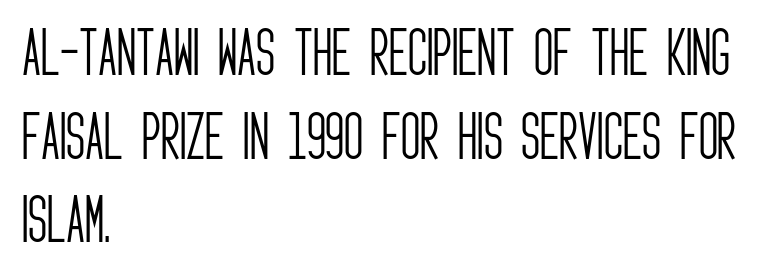
{"serif": "no", "italic": "no", "bold": "no", "weight": "light", "width": "condensed", "stroke_contrast": "low", "x_height": "large", "monospaced": "no", "underline": "no", "align": "left", "line_spacing": "normal", "line_spacing_ratio": 1.58, "letter_spacing": "normal", "letter_spacing_em": 0.0, "glyph_px": 53}
